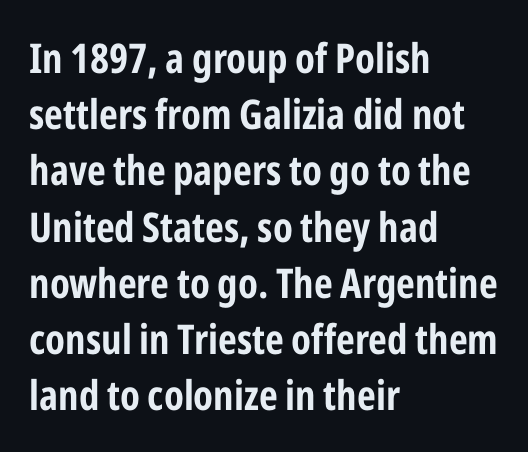
Q: Is the text italic (slanted)? A: No, it is upright.
Q: Is the typeface a serif or a sans-serif typeface? A: Sans-serif.
Q: Is the text underlined? A: No.
Q: How is the paragraph aligned? A: Left-aligned.
Q: Is the spacing between letters normal or unusually wide? A: Normal.
Q: Is the spacing between lines tight, normal or loose? A: Normal.
Q: Width (condensed, normal, or wide)? A: Condensed.
Q: Stroke contrast? A: Low.
Q: x-height? A: Medium.
Q: Monospaced? A: No.
